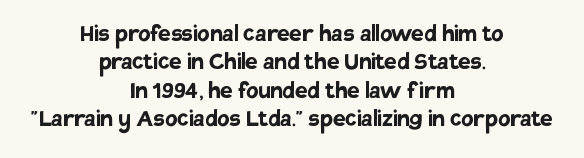
{"serif": "no", "italic": "no", "bold": "yes", "weight": "semibold", "width": "normal", "stroke_contrast": "low", "x_height": "large", "monospaced": "no", "underline": "no", "align": "center", "line_spacing": "tight", "line_spacing_ratio": 1.01, "letter_spacing": "normal", "letter_spacing_em": 0.0, "glyph_px": 28}
